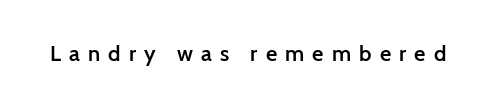
The image shows 22 px text type, upright; set unusually wide letter spacing (+0.37 em), not underlined.
